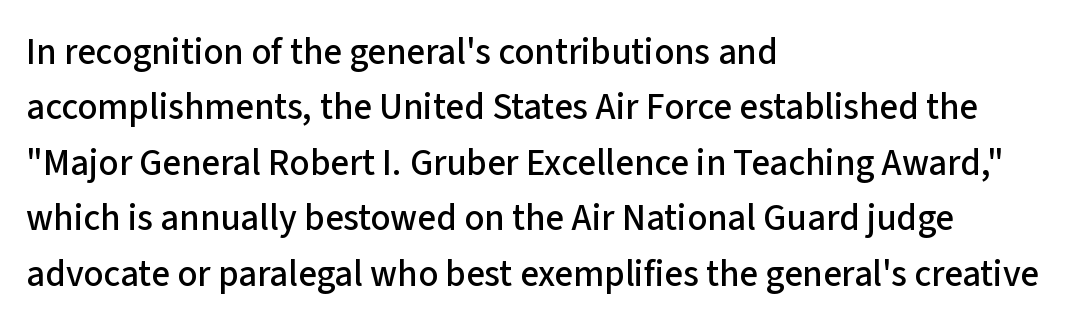
Q: Is the text italic (slanted)? A: No, it is upright.
Q: Is the typeface a serif or a sans-serif typeface? A: Sans-serif.
Q: Is the text underlined? A: No.
Q: How is the paragraph aligned? A: Left-aligned.
Q: Is the spacing between letters normal or unusually wide? A: Normal.
Q: Is the spacing between lines tight, normal or loose? A: Normal.
Q: Width (condensed, normal, or wide)? A: Normal.
Q: Stroke contrast? A: Low.
Q: x-height? A: Medium.
Q: Monospaced? A: No.
